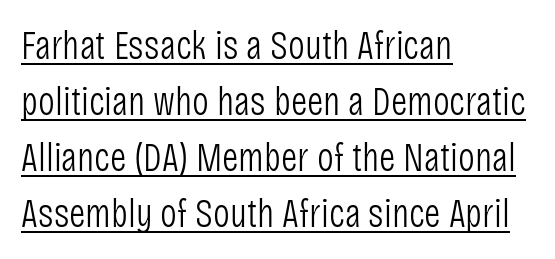
Q: Is the text bold? A: No.
Q: Is the text italic (slanted)? A: No, it is upright.
Q: Is the typeface a serif or a sans-serif typeface? A: Sans-serif.
Q: Is the text underlined? A: Yes.
Q: How is the paragraph aligned? A: Left-aligned.
Q: Is the spacing between letters normal or unusually wide? A: Normal.
Q: Is the spacing between lines tight, normal or loose? A: Normal.
Q: Width (condensed, normal, or wide)? A: Condensed.
Q: Stroke contrast? A: Low.
Q: x-height? A: Large.
Q: Monospaced? A: No.
